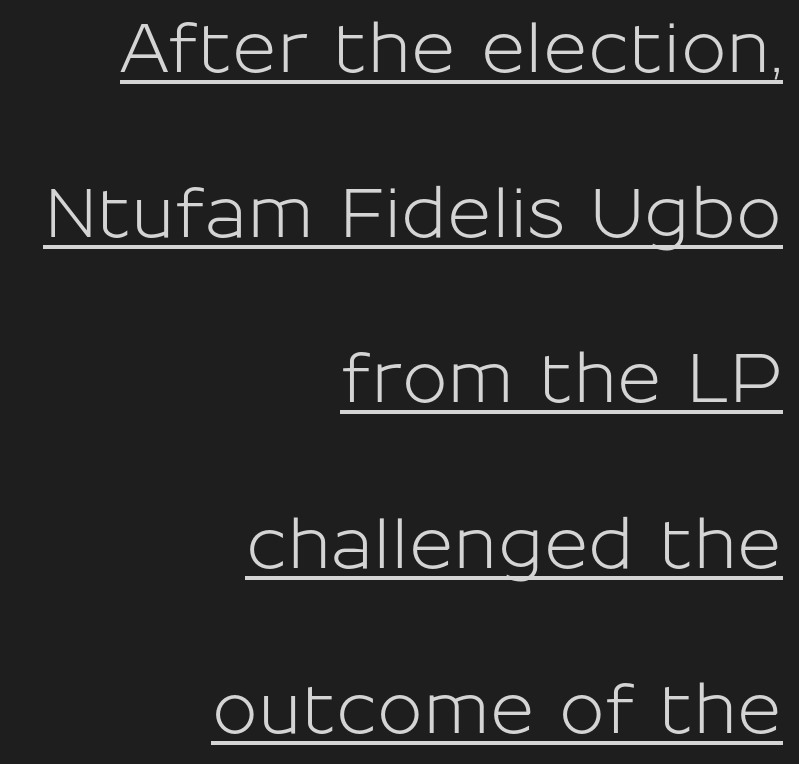
The image shows 68 px sans-serif type, upright; set right-aligned, loose line spacing (2.43x), normal letter spacing, underlined; low stroke contrast and a medium x-height.
